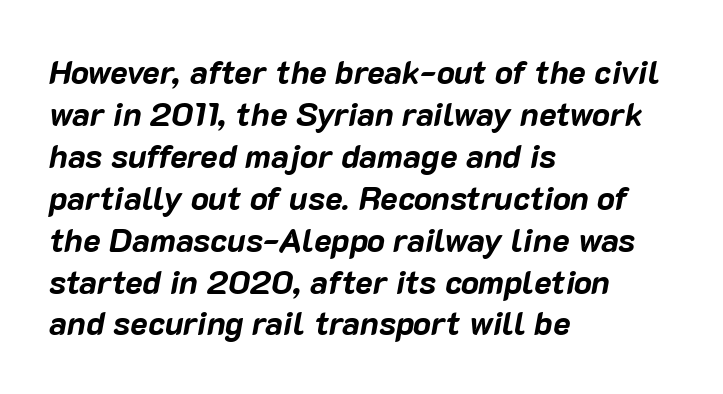
The image shows 33 px bold type, italic (leaning right); set left-aligned, normal line spacing (1.27x), normal letter spacing, not underlined; low stroke contrast and a medium x-height.
